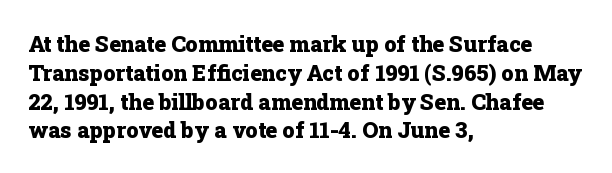
The rows are spaced the way most documents space them. Its strokes are broad and dark, the hallmark of bold type. Posture: upright roman. A bare baseline throughout the passage.
